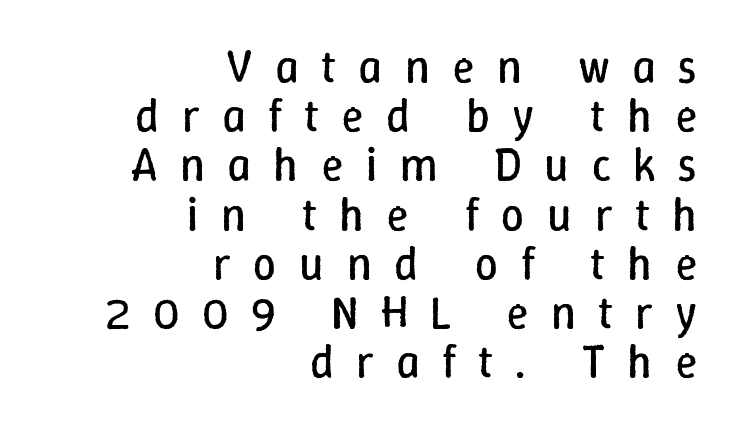
Q: Is the text bold? A: No.
Q: Is the text italic (slanted)? A: No, it is upright.
Q: Is the text underlined? A: No.
Q: How is the paragraph aligned? A: Right-aligned.
Q: Is the spacing between letters normal or unusually wide? A: Unusually wide.
Q: Is the spacing between lines tight, normal or loose? A: Tight.
Q: Width (condensed, normal, or wide)? A: Normal.
Q: Stroke contrast? A: Low.
Q: x-height? A: Medium.
Q: Monospaced? A: No.
